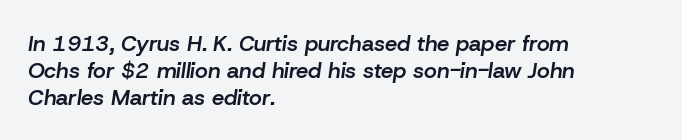
The image shows 22 px text type, italic (leaning right); set left-aligned, line spacing 1.22x, normal letter spacing, not underlined.
